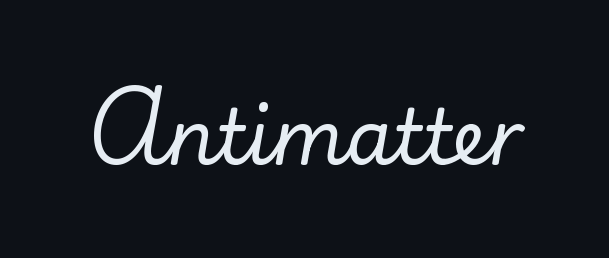
The image shows 76 px serif type; set normal letter spacing, not underlined; low stroke contrast and a small x-height.
